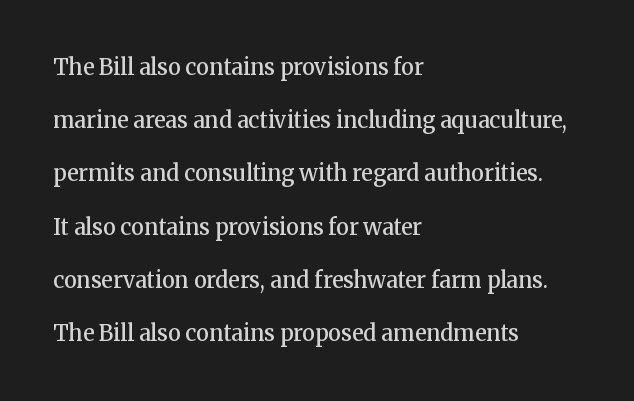
Q: Is the text bold? A: Semi-bold.
Q: Is the text italic (slanted)? A: No, it is upright.
Q: Is the text underlined? A: No.
Q: How is the paragraph aligned? A: Left-aligned.
Q: Is the spacing between letters normal or unusually wide? A: Normal.
Q: Is the spacing between lines tight, normal or loose? A: Loose.
